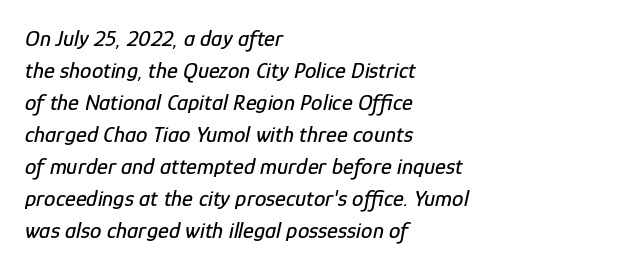
Q: Is the text italic (slanted)? A: Yes, it leans right by about 12 degrees.
Q: Is the text underlined? A: No.
Q: How is the paragraph aligned? A: Left-aligned.
Q: Is the spacing between letters normal or unusually wide? A: Normal.
Q: Is the spacing between lines tight, normal or loose? A: Normal.
